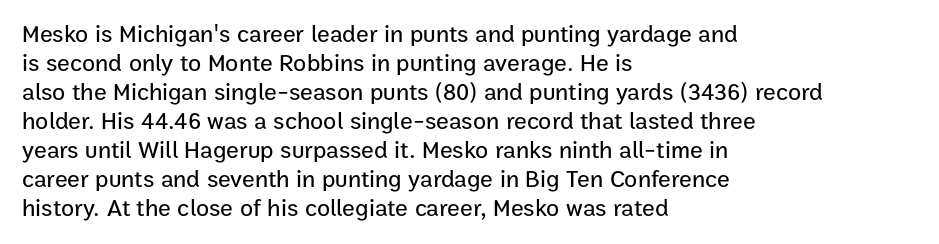
Q: Is the text italic (slanted)? A: No, it is upright.
Q: Is the text underlined? A: No.
Q: How is the paragraph aligned? A: Left-aligned.
Q: Is the spacing between letters normal or unusually wide? A: Normal.
